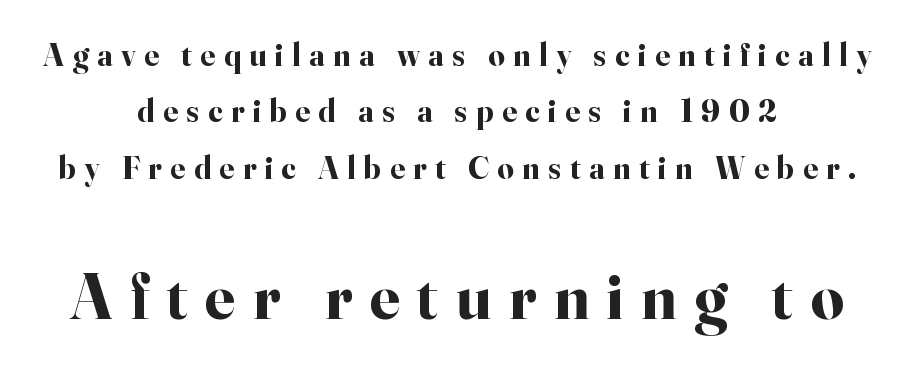
{"serif": "yes", "italic": "no", "bold": "yes", "weight": "bold", "width": "normal", "stroke_contrast": "high", "x_height": "small", "monospaced": "no", "underline": "no", "align": "center", "line_spacing_ratio": 1.76, "letter_spacing": "wide", "letter_spacing_em": 0.27, "larger_block": "second", "size_ratio": 2.03, "glyph_px": 65}
